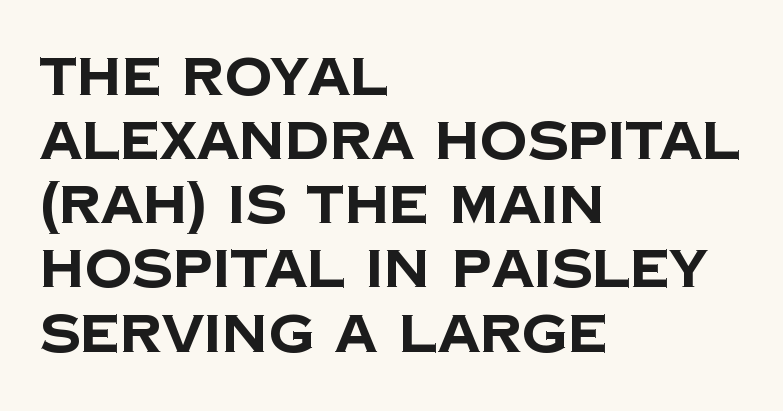
Q: Is the text bold? A: Yes.
Q: Is the typeface a serif or a sans-serif typeface? A: Sans-serif.
Q: Is the text underlined? A: No.
Q: How is the paragraph aligned? A: Left-aligned.
Q: Is the spacing between letters normal or unusually wide? A: Normal.
Q: Width (condensed, normal, or wide)? A: Normal.
Q: Stroke contrast? A: Low.
Q: x-height? A: Large.
Q: Monospaced? A: No.
